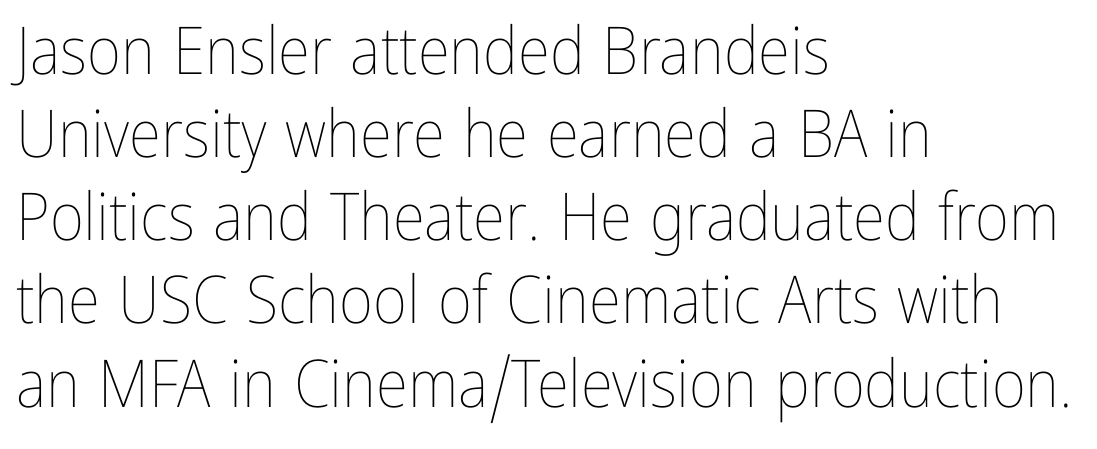
The specimen reads as upright at a glance. This rendering leaves character spacing at its baseline value. Notice how descenders clear the ascenders below comfortably — that's standard leading. Weight: regular or lighter. The text block is weighted toward the left margin, trailing off unevenly rightward. Think of a printed novel: that variable character pitch is what you see here.
